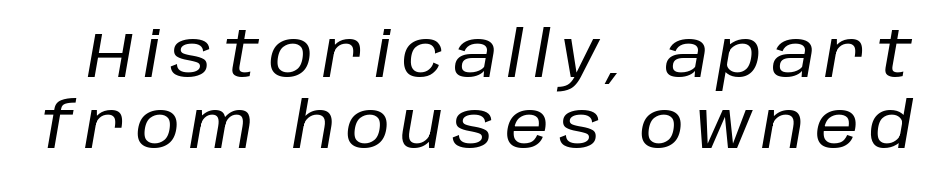
The image shows 63 px text type, italic (leaning right); set tight line spacing (1.13x), not underlined; low stroke contrast and a large x-height.
